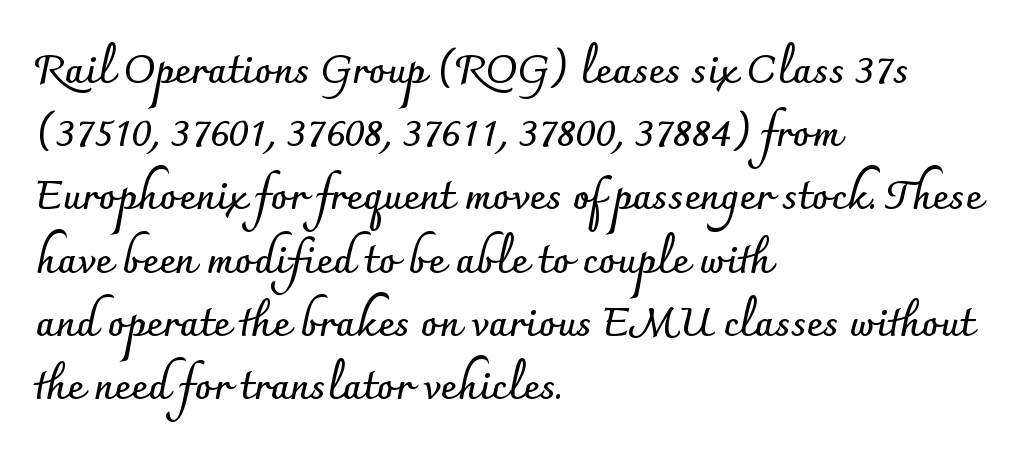
{"serif": "no", "bold": "yes", "weight": "semibold", "width": "normal", "stroke_contrast": "low", "x_height": "small", "monospaced": "no", "underline": "no", "align": "left", "line_spacing": "normal", "line_spacing_ratio": 1.58, "letter_spacing": "normal", "letter_spacing_em": 0.0, "glyph_px": 40}
